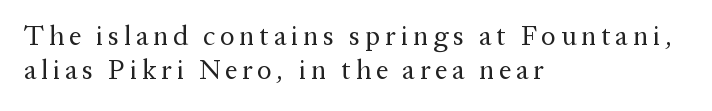
Q: Is the text bold? A: No.
Q: Is the text italic (slanted)? A: No, it is upright.
Q: Is the text underlined? A: No.
Q: How is the paragraph aligned? A: Left-aligned.
Q: Is the spacing between lines tight, normal or loose? A: Normal.
